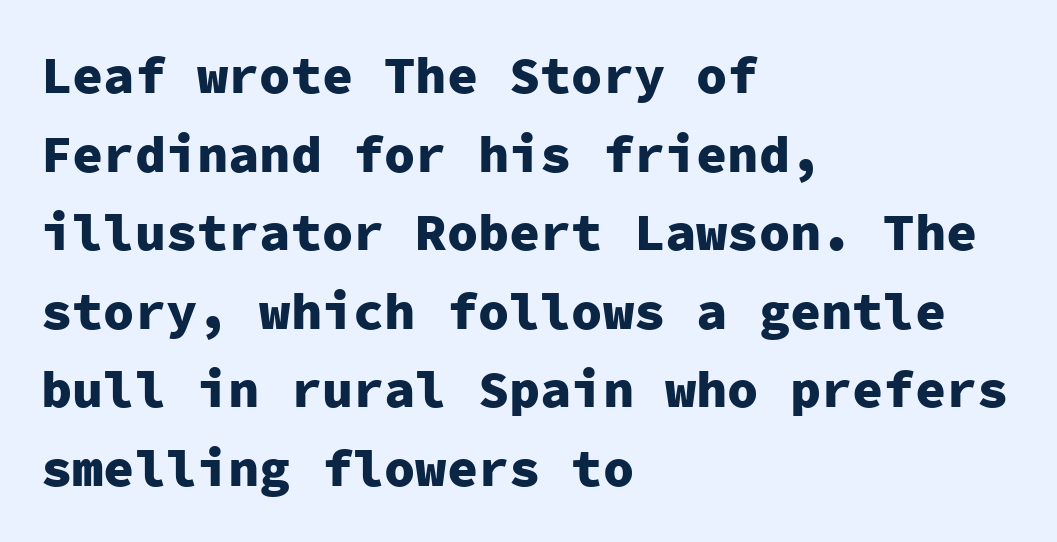
Q: Is the text bold? A: Yes.
Q: Is the text italic (slanted)? A: No, it is upright.
Q: Is the typeface a serif or a sans-serif typeface? A: Sans-serif.
Q: Is the text underlined? A: No.
Q: How is the paragraph aligned? A: Left-aligned.
Q: Is the spacing between letters normal or unusually wide? A: Normal.
Q: Is the spacing between lines tight, normal or loose? A: Normal.
Q: Width (condensed, normal, or wide)? A: Normal.
Q: Stroke contrast? A: Low.
Q: x-height? A: Medium.
Q: Monospaced? A: Yes.
